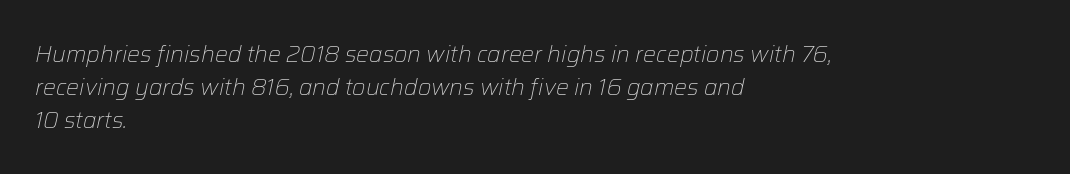
{"italic": "yes", "lean": "right", "slant_degrees": 12, "bold": "no", "underline": "no", "align": "left", "line_spacing": "normal", "line_spacing_ratio": 1.43, "letter_spacing": "normal", "letter_spacing_em": 0.0, "glyph_px": 23}
